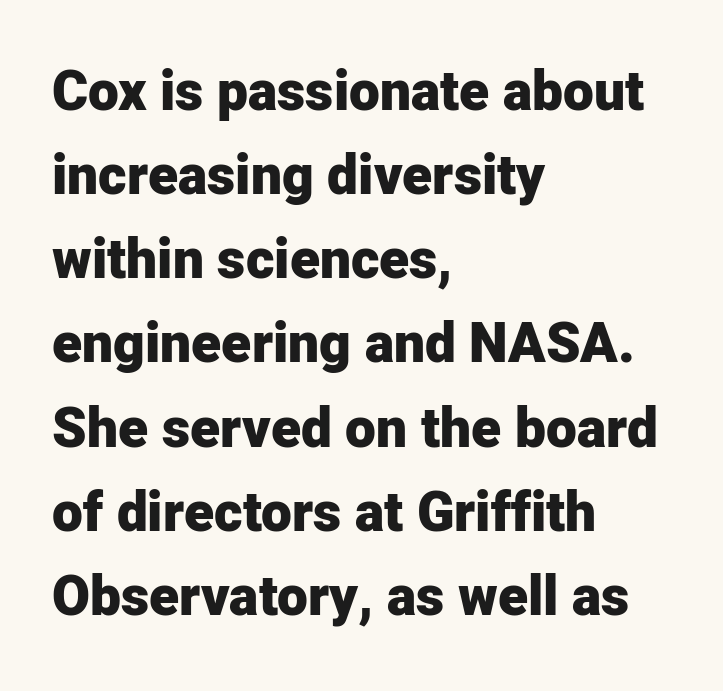
The image shows 55 px heavy sans-serif type, upright; set left-aligned, normal line spacing (1.53x), normal letter spacing, not underlined; low stroke contrast and a medium x-height.
